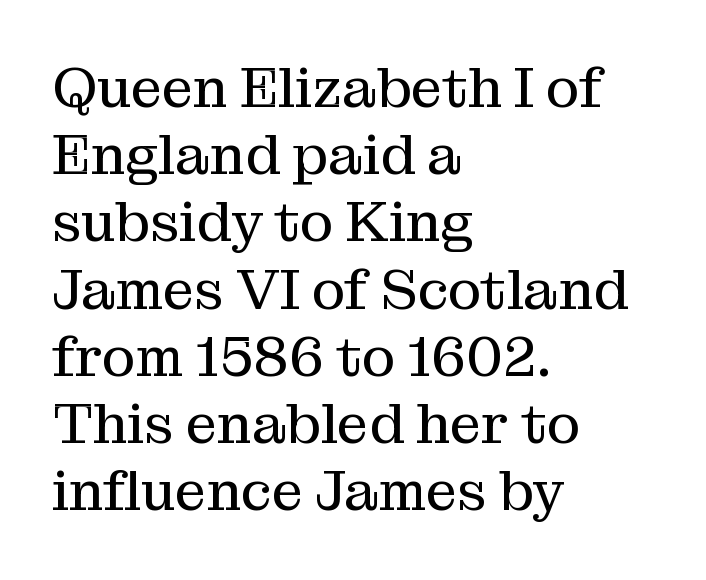
Q: Is the text bold? A: No.
Q: Is the text italic (slanted)? A: No, it is upright.
Q: Is the typeface a serif or a sans-serif typeface? A: Serif.
Q: Is the text underlined? A: No.
Q: How is the paragraph aligned? A: Left-aligned.
Q: Is the spacing between letters normal or unusually wide? A: Normal.
Q: Width (condensed, normal, or wide)? A: Normal.
Q: Stroke contrast? A: Medium.
Q: x-height? A: Medium.
Q: Monospaced? A: No.
